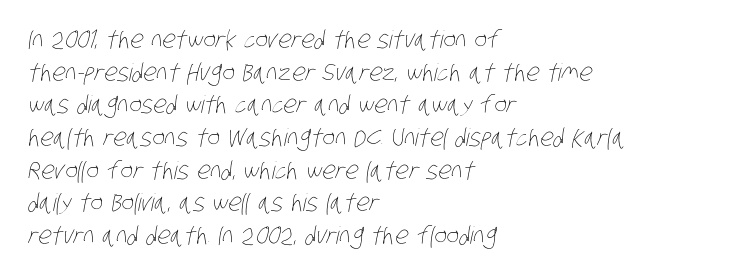
On a weight scale, this lands at 450 or below. The type is set solid horizontally, with unmodified tracking. Every row of glyphs begins at an identical x-position on the left. This rendering features lettering with no underline.
